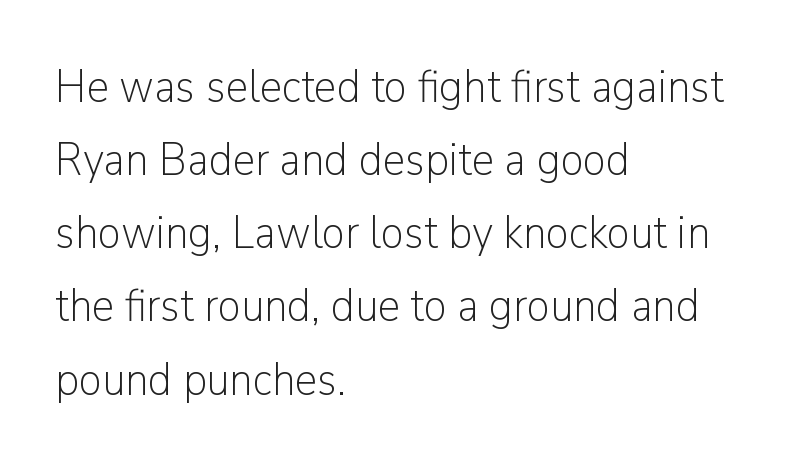
{"serif": "no", "italic": "no", "bold": "no", "weight": "light", "width": "normal", "stroke_contrast": "low", "x_height": "medium", "monospaced": "no", "underline": "no", "align": "left", "line_spacing": "normal", "line_spacing_ratio": 1.59, "letter_spacing": "normal", "letter_spacing_em": 0.0, "glyph_px": 46}
